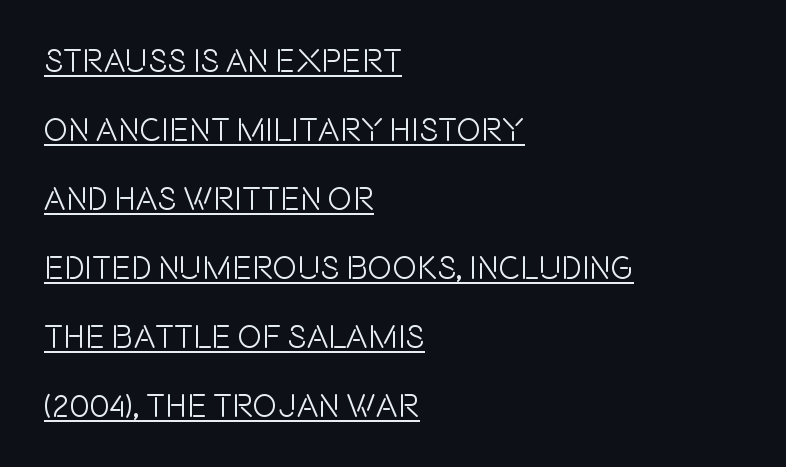
{"serif": "no", "italic": "no", "width": "condensed", "x_height": "large", "monospaced": "no", "underline": "yes", "align": "left", "line_spacing": "loose", "line_spacing_ratio": 2.09, "letter_spacing": "normal", "letter_spacing_em": 0.0, "glyph_px": 33}
